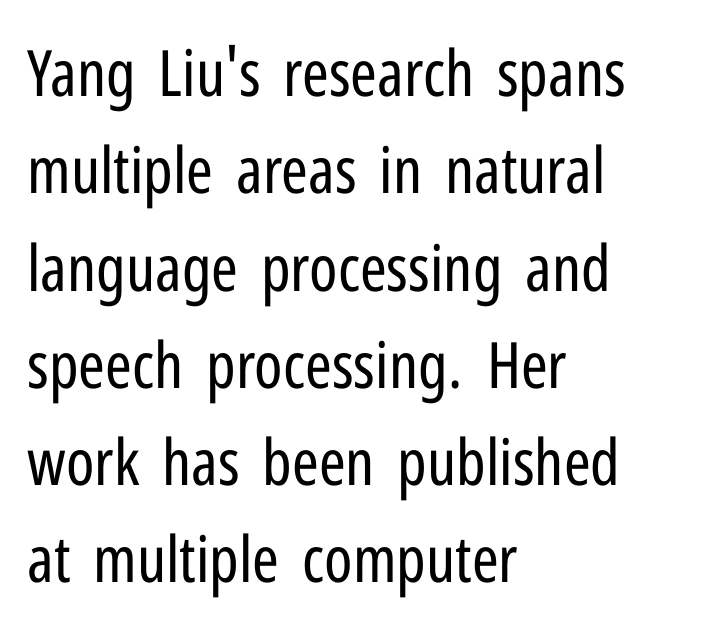
{"serif": "no", "italic": "no", "bold": "no", "weight": "regular", "width": "condensed", "stroke_contrast": "low", "x_height": "medium", "monospaced": "no", "underline": "no", "align": "left", "line_spacing": "normal", "line_spacing_ratio": 1.52, "letter_spacing": "normal", "letter_spacing_em": 0.0, "glyph_px": 64}
